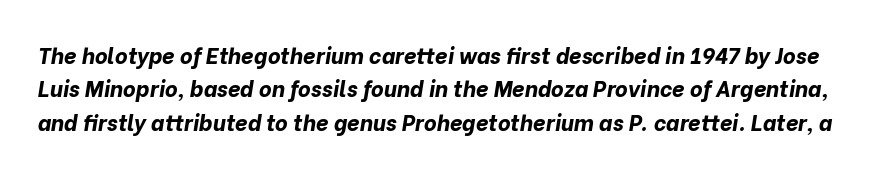
The image shows 22 px bold type, italic (leaning right); set normal line spacing (1.52x), normal letter spacing, not underlined.
